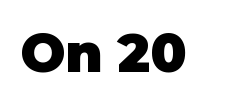
The image shows 53 px heavy sans-serif type, upright; set normal letter spacing, not underlined; low stroke contrast and a large x-height.
